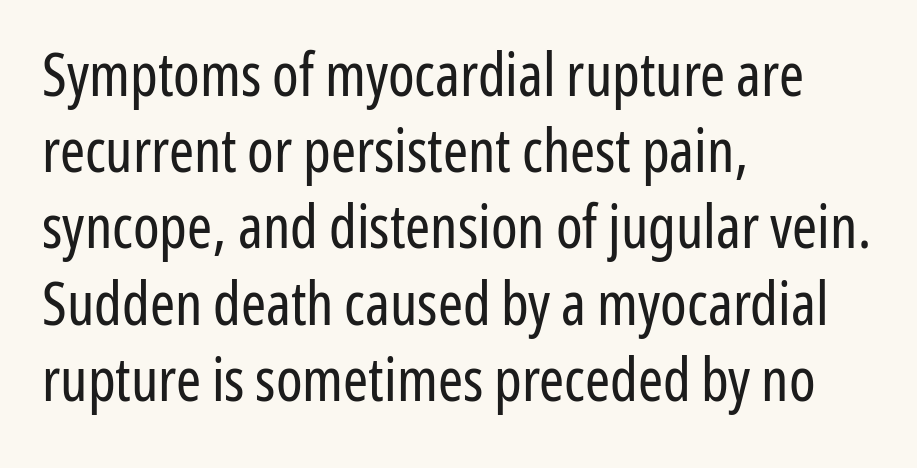
Q: Is the text bold? A: No.
Q: Is the text italic (slanted)? A: No, it is upright.
Q: Is the typeface a serif or a sans-serif typeface? A: Sans-serif.
Q: Is the text underlined? A: No.
Q: How is the paragraph aligned? A: Left-aligned.
Q: Is the spacing between letters normal or unusually wide? A: Normal.
Q: Is the spacing between lines tight, normal or loose? A: Normal.
Q: Width (condensed, normal, or wide)? A: Condensed.
Q: Stroke contrast? A: Low.
Q: x-height? A: Medium.
Q: Monospaced? A: No.
